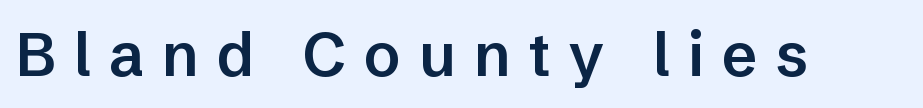
{"serif": "no", "italic": "no", "bold": "semi", "weight": "semibold", "width": "normal", "stroke_contrast": "low", "x_height": "medium", "monospaced": "no", "underline": "no", "letter_spacing": "wide", "letter_spacing_em": 0.29, "glyph_px": 61}
